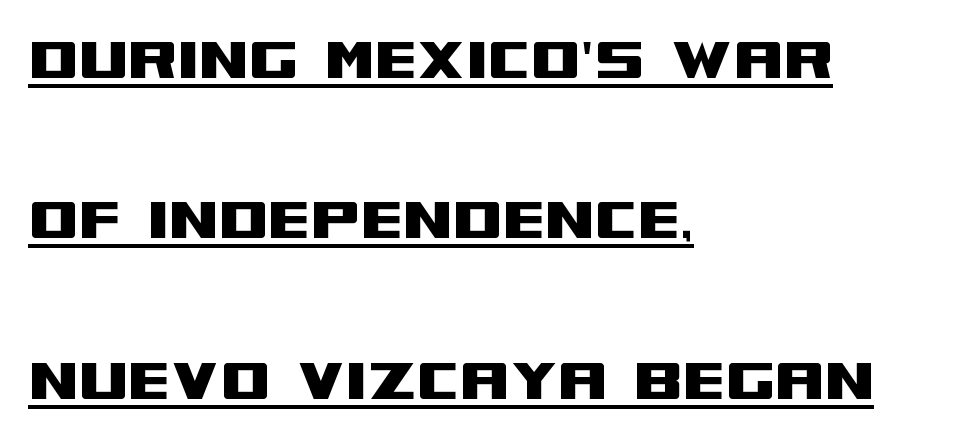
{"serif": "no", "italic": "no", "width": "wide", "stroke_contrast": "medium", "x_height": "large", "monospaced": "no", "underline": "yes", "align": "left", "line_spacing": "loose", "line_spacing_ratio": 2.26, "letter_spacing": "normal", "letter_spacing_em": 0.0, "glyph_px": 71}
